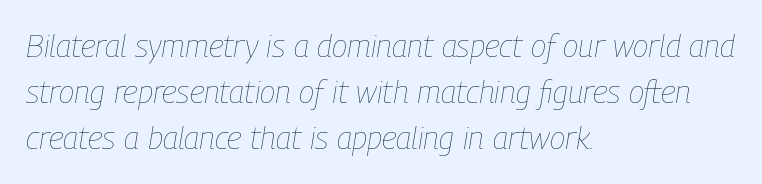
Q: Is the text bold? A: No.
Q: Is the text italic (slanted)? A: Yes, it leans right by about 9 degrees.
Q: Is the text underlined? A: No.
Q: How is the paragraph aligned? A: Left-aligned.
Q: Is the spacing between letters normal or unusually wide? A: Normal.
Q: Is the spacing between lines tight, normal or loose? A: Normal.
Q: Width (condensed, normal, or wide)? A: Condensed.
Q: Stroke contrast? A: Low.
Q: x-height? A: Medium.
Q: Monospaced? A: No.
